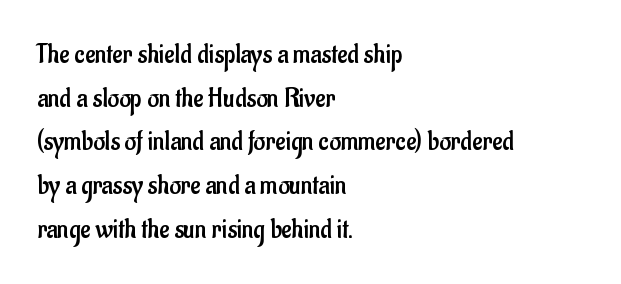
Q: Is the text bold? A: No.
Q: Is the text italic (slanted)? A: No, it is upright.
Q: Is the typeface a serif or a sans-serif typeface? A: Sans-serif.
Q: Is the text underlined? A: No.
Q: How is the paragraph aligned? A: Left-aligned.
Q: Is the spacing between letters normal or unusually wide? A: Normal.
Q: Is the spacing between lines tight, normal or loose? A: Normal.
Q: Width (condensed, normal, or wide)? A: Condensed.
Q: Stroke contrast? A: Low.
Q: x-height? A: Small.
Q: Monospaced? A: No.
